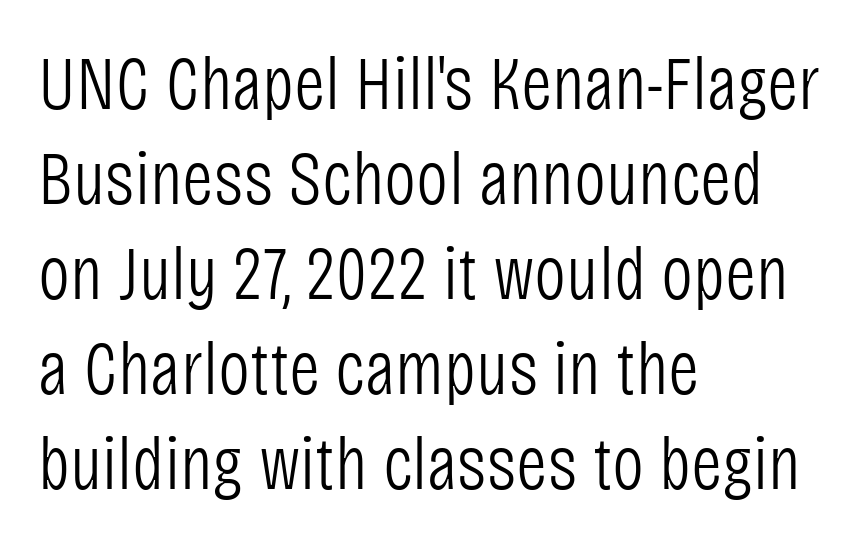
The image shows 76 px light, condensed sans-serif type, upright; set left-aligned, normal line spacing (1.25x), normal letter spacing, not underlined; low stroke contrast and a large x-height.
